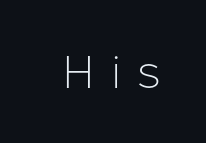
{"serif": "no", "italic": "no", "bold": "no", "weight": "light", "width": "normal", "stroke_contrast": "low", "x_height": "medium", "monospaced": "no", "underline": "no", "letter_spacing": "wide", "letter_spacing_em": 0.34, "glyph_px": 46}
